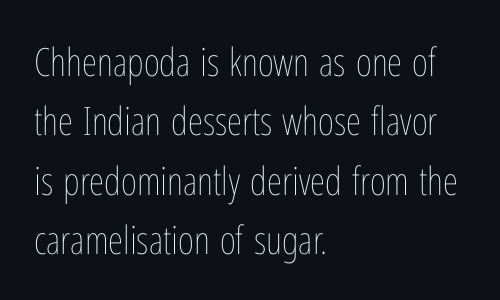
This block has exactly the height ordinary leading produces. The weight tops out at a normal text grade. These lines keep a tight, regular rhythm from letter to letter. The rendering anchors every line to the left-hand side. Posture: vertical. Each row of text sits above clean, open space.
